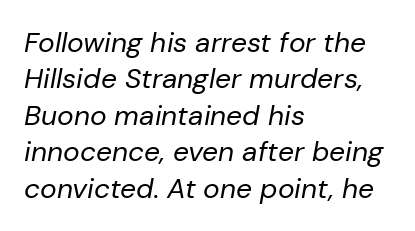
Is this a fixed-width face? No — the glyphs have proportional, varying widths. The text block is weighted toward the left margin, trailing off unevenly rightward. These lines sit exactly where default settings would place them. Short note: letters normally spaced. Slant detected: the letters are inclined. Ink coverage per letter is moderate at most.
